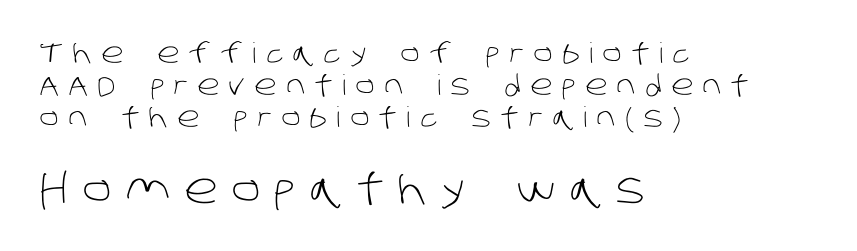
{"serif": "no", "bold": "no", "weight": "light", "width": "normal", "stroke_contrast": "low", "x_height": "large", "monospaced": "no", "underline": "no", "align": "left", "line_spacing": "tight", "line_spacing_ratio": 1.14, "letter_spacing": "wide", "letter_spacing_em": 0.34, "larger_block": "second", "size_ratio": 1.5, "glyph_px": 42}
